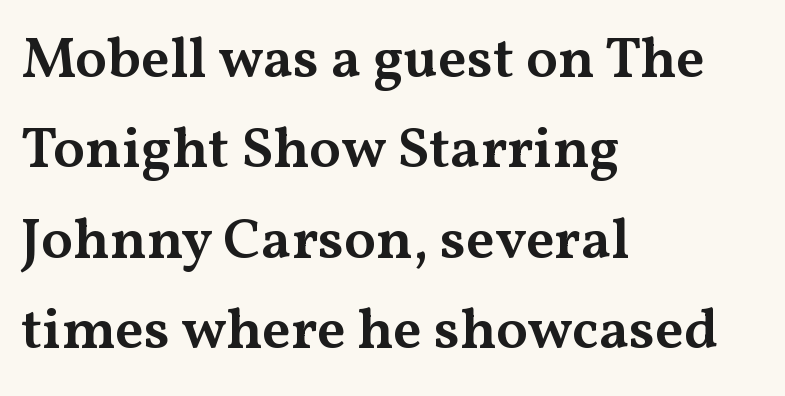
The image shows 58 px semibold, wide serif type, upright; set left-aligned, normal line spacing (1.56x), normal letter spacing, not underlined; medium stroke contrast and a medium x-height.
